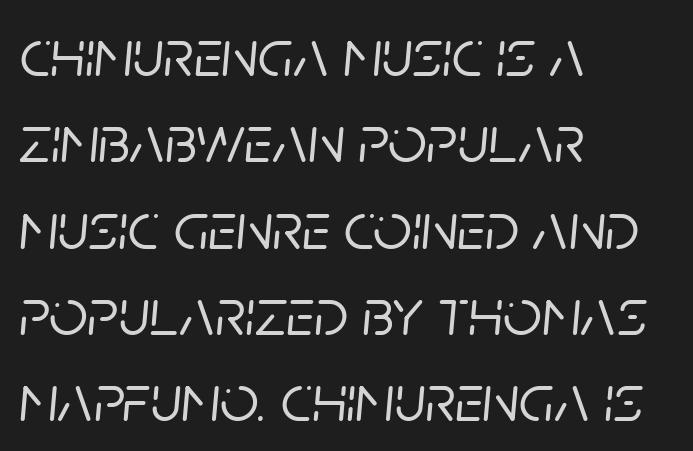
{"italic": "yes", "lean": "right", "slant_degrees": 5, "width": "normal", "stroke_contrast": "low", "x_height": "large", "monospaced": "no", "underline": "no", "align": "left", "line_spacing": "normal", "line_spacing_ratio": 1.27, "letter_spacing": "normal", "letter_spacing_em": 0.0, "glyph_px": 68}
